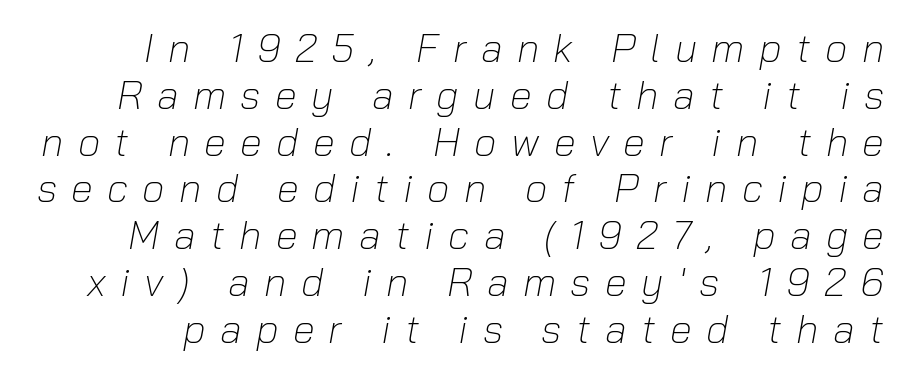
The passage shown has open, widely tracked lettering throughout. The glyphs look as if they've been sheared to an angle. The passage shown is typed in a proportional face where columns would drift. A clean baseline with only descenders dipping below it. Think standard paragraph weight, or any step lighter than that.
